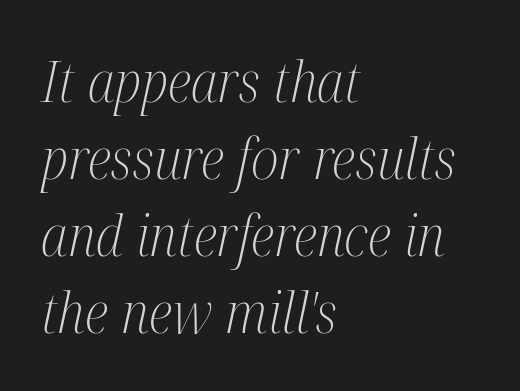
{"serif": "yes", "italic": "yes", "lean": "right", "slant_degrees": 12, "bold": "no", "weight": "light", "width": "condensed", "stroke_contrast": "medium", "x_height": "medium", "monospaced": "no", "underline": "no", "align": "left", "line_spacing": "normal", "line_spacing_ratio": 1.35, "letter_spacing": "normal", "letter_spacing_em": 0.0, "glyph_px": 57}
